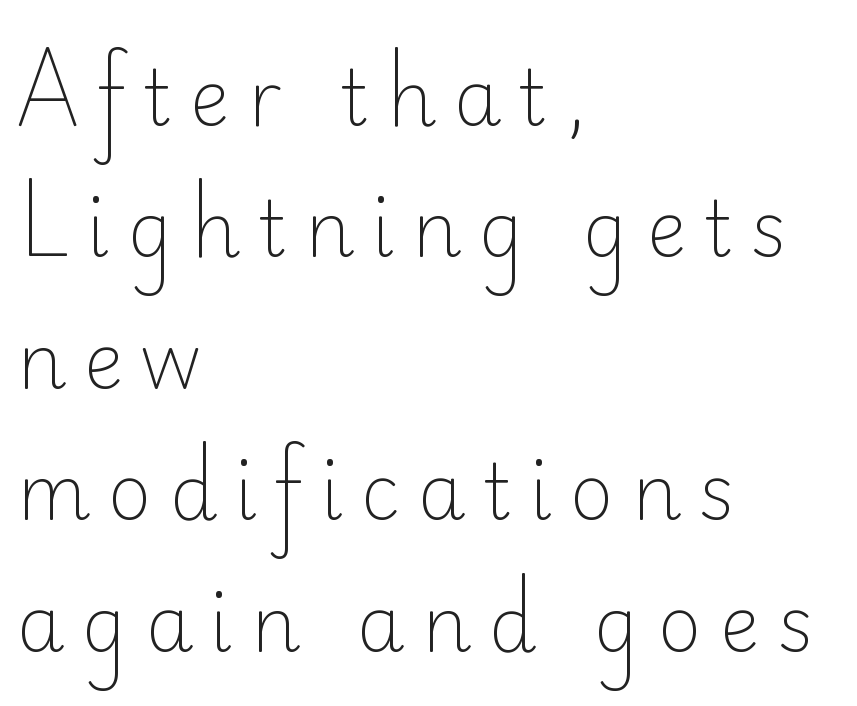
The image shows 76 px light sans-serif type, upright; set left-aligned, line spacing 1.73x, unusually wide letter spacing (+0.23 em), not underlined; low stroke contrast and a small x-height.
